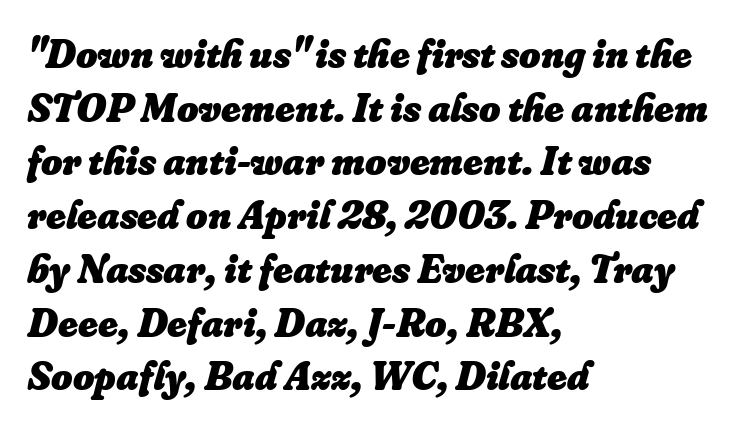
{"italic": "yes", "lean": "right", "slant_degrees": 16, "bold": "yes", "weight": "heavy", "width": "normal", "stroke_contrast": "low", "x_height": "small", "monospaced": "no", "underline": "no", "align": "left", "line_spacing": "normal", "line_spacing_ratio": 1.31, "letter_spacing": "normal", "letter_spacing_em": 0.0, "glyph_px": 41}
